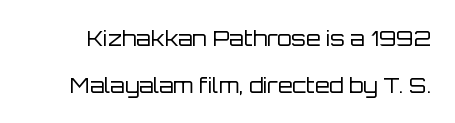
Summary of weight: not heavy and not bold. The area under the type is left untouched. Students, observe: this is what heavily led, spacious text looks like. The type sits square on the baseline with zero lean. There is no visible air inserted between adjacent glyphs.
